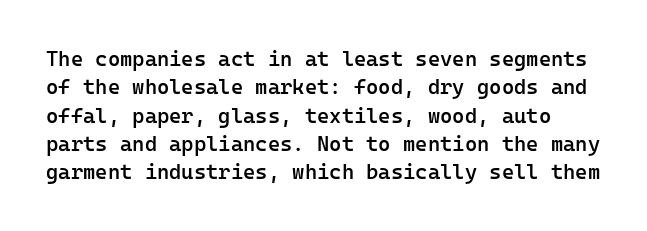
{"italic": "no", "bold": "semi", "underline": "no", "line_spacing": "normal", "line_spacing_ratio": 1.35, "letter_spacing": "normal", "letter_spacing_em": 0.0, "glyph_px": 21}
